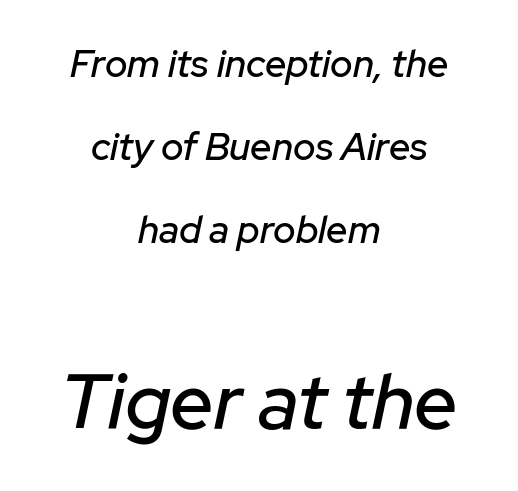
A typesetter would mark this as italic. Vertically, the passage feels expansive, rows floating well apart. The letters advance in unequal steps, a hallmark of proportional type. The gaps between neighbouring characters are ordinary and unremarkable.
